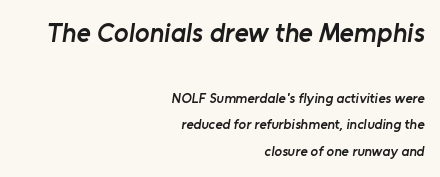
{"bold": "semi", "underline": "no", "align": "right", "line_spacing": "loose", "line_spacing_ratio": 1.9, "letter_spacing": "normal", "letter_spacing_em": 0.0, "larger_block": "first", "size_ratio": 1.93, "glyph_px": 27}
